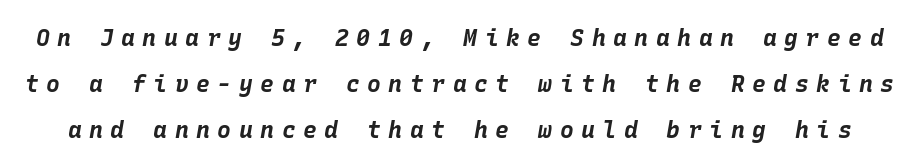
{"italic": "yes", "lean": "right", "slant_degrees": 10, "bold": "yes", "underline": "no", "line_spacing": "loose", "line_spacing_ratio": 1.99, "letter_spacing": "wide", "letter_spacing_em": 0.33, "glyph_px": 23}
